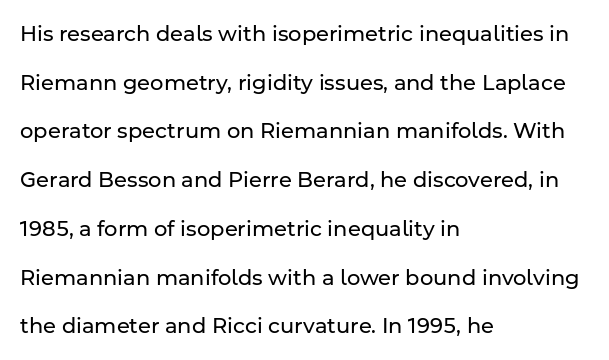
Q: Is the text bold? A: No.
Q: Is the text italic (slanted)? A: No, it is upright.
Q: Is the text underlined? A: No.
Q: How is the paragraph aligned? A: Left-aligned.
Q: Is the spacing between letters normal or unusually wide? A: Normal.
Q: Is the spacing between lines tight, normal or loose? A: Loose.
